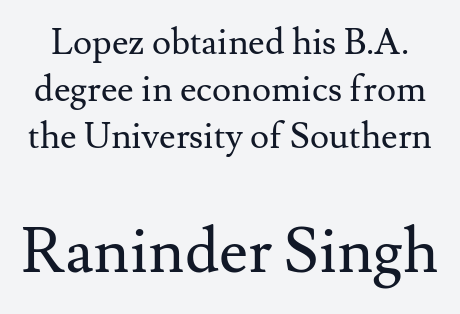
Q: Is the text bold? A: No.
Q: Is the text italic (slanted)? A: No, it is upright.
Q: Is the typeface a serif or a sans-serif typeface? A: Serif.
Q: Is the text underlined? A: No.
Q: Is the spacing between letters normal or unusually wide? A: Normal.
Q: Is the spacing between lines tight, normal or loose? A: Normal.
Q: Which block of text is set in a larger size, the first (top) or the second (bottom)? A: The second (bottom) one.
Q: Width (condensed, normal, or wide)? A: Normal.
Q: Stroke contrast? A: Medium.
Q: x-height? A: Small.
Q: Monospaced? A: No.
